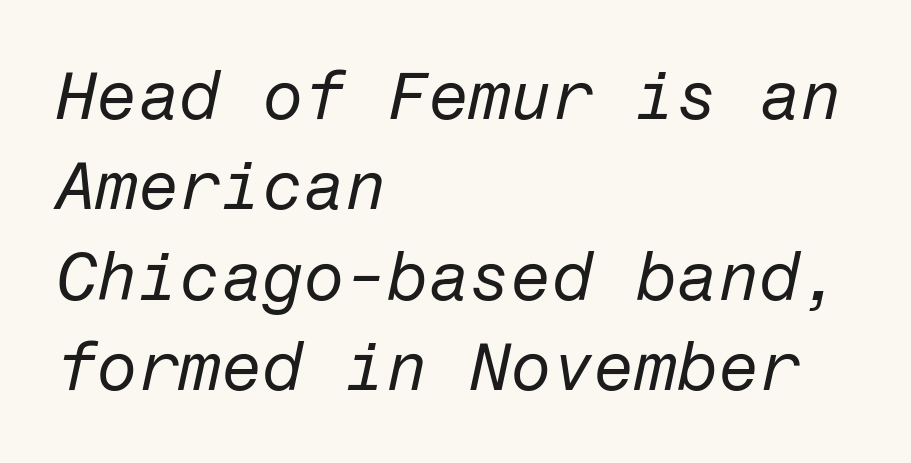
Descender tails drop into unmarked territory. Is the type heavy? It reads as light-to-regular instead. Horizontal alignment here is leftward, the default for most running prose. How would I describe the line gaps? Plain and ordinary. You can tell it's italic because the verticals aren't actually vertical. Nothing unusual about the tracking: characters are spaced as the font intends.
